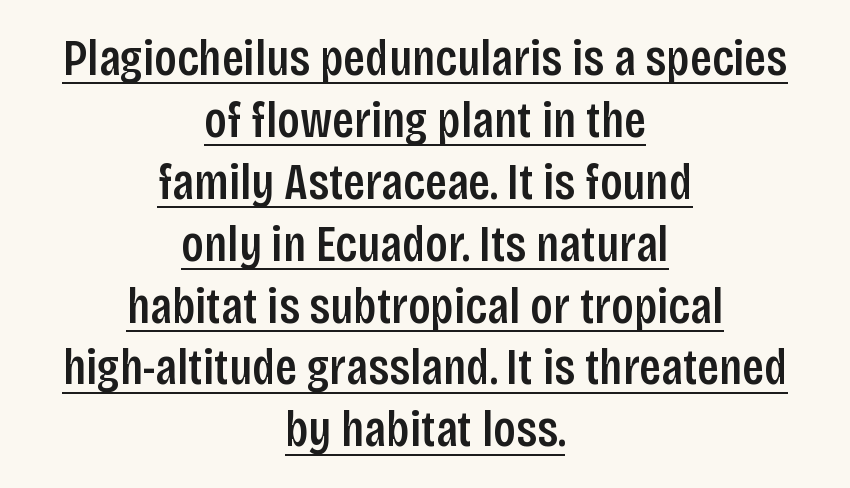
The image shows 52 px semibold, condensed sans-serif type, upright; set centered, line spacing 1.19x, normal letter spacing, underlined; low stroke contrast and a large x-height.
